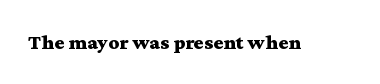
The letterforms sit shoulder to shoulder at normal distance. These lines were composed using upright roman letters. Check the space under the baseline: it is left empty. The sample has been set heavy, in full bold.
